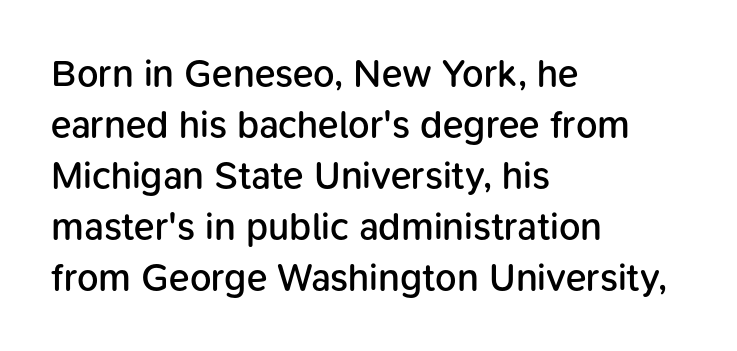
Q: Is the text bold? A: Semi-bold.
Q: Is the text italic (slanted)? A: No, it is upright.
Q: Is the typeface a serif or a sans-serif typeface? A: Sans-serif.
Q: Is the text underlined? A: No.
Q: How is the paragraph aligned? A: Left-aligned.
Q: Is the spacing between letters normal or unusually wide? A: Normal.
Q: Is the spacing between lines tight, normal or loose? A: Normal.
Q: Width (condensed, normal, or wide)? A: Normal.
Q: Stroke contrast? A: Low.
Q: x-height? A: Medium.
Q: Monospaced? A: No.
